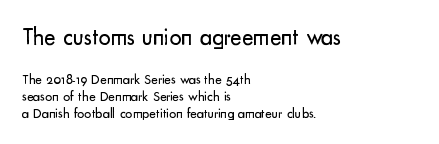
Q: Is the text bold? A: No.
Q: Is the text italic (slanted)? A: No, it is upright.
Q: Is the text underlined? A: No.
Q: How is the paragraph aligned? A: Left-aligned.
Q: Is the spacing between letters normal or unusually wide? A: Normal.
Q: Which block of text is set in a larger size, the first (top) or the second (bottom)? A: The first (top) one.
